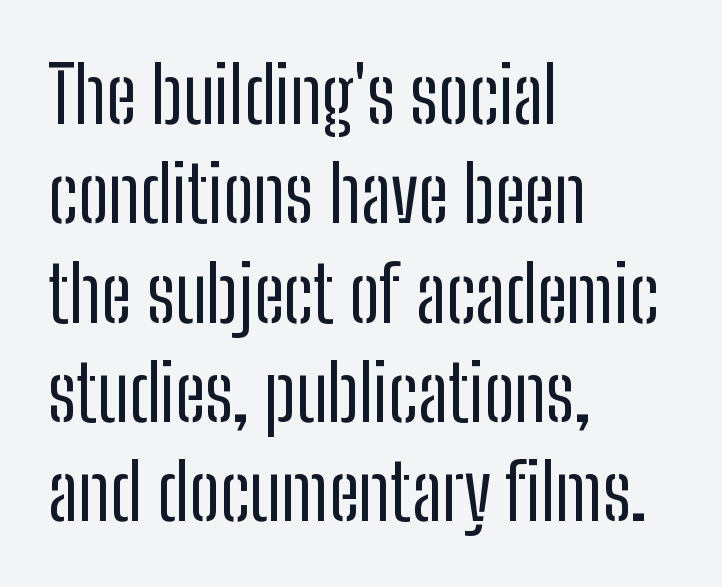
{"serif": "no", "italic": "no", "bold": "no", "weight": "regular", "width": "condensed", "stroke_contrast": "low", "x_height": "medium", "monospaced": "no", "underline": "no", "align": "left", "line_spacing": "normal", "line_spacing_ratio": 1.29, "letter_spacing": "normal", "letter_spacing_em": 0.0, "glyph_px": 77}
